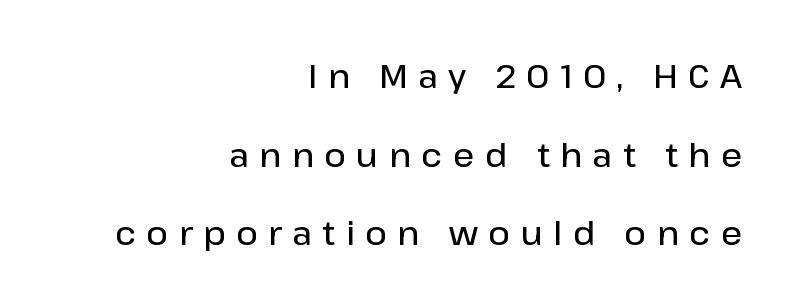
Do the letters lean? They stand straight. Check under the words: just untouched page. Honestly, the letter spacing is so wide it's the main thing you notice. Slightly chunky letters — semibold, I'd say, not full bold.
